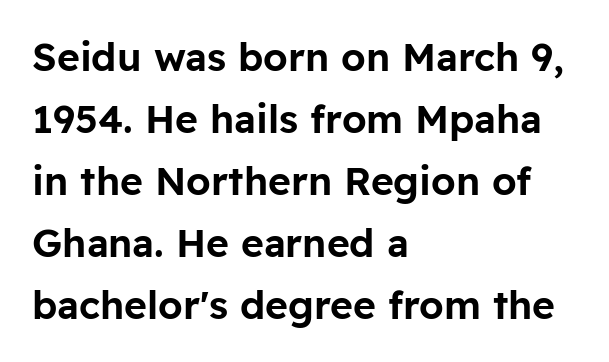
Q: Is the text italic (slanted)? A: No, it is upright.
Q: Is the typeface a serif or a sans-serif typeface? A: Sans-serif.
Q: Is the text underlined? A: No.
Q: How is the paragraph aligned? A: Left-aligned.
Q: Is the spacing between letters normal or unusually wide? A: Normal.
Q: Is the spacing between lines tight, normal or loose? A: Normal.
Q: Width (condensed, normal, or wide)? A: Normal.
Q: Stroke contrast? A: Low.
Q: x-height? A: Medium.
Q: Monospaced? A: No.
